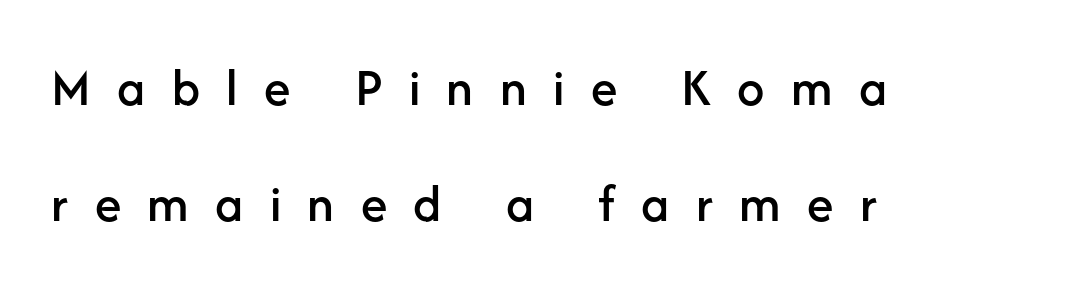
Quick note: not italic, upright. Any mark beneath the type? The region is blank. Widely set lines give the paragraph a tall, airy silhouette. Honestly, the letter spacing is so wide it's the main thing you notice. A student would call this left alignment; a typographer would say flush left, rag right.
